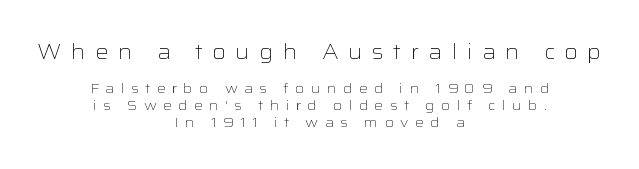
Q: Is the text bold? A: No.
Q: Is the text italic (slanted)? A: No, it is upright.
Q: Is the text underlined? A: No.
Q: How is the paragraph aligned? A: Centered.
Q: Is the spacing between letters normal or unusually wide? A: Unusually wide.
Q: Which block of text is set in a larger size, the first (top) or the second (bottom)? A: The first (top) one.
